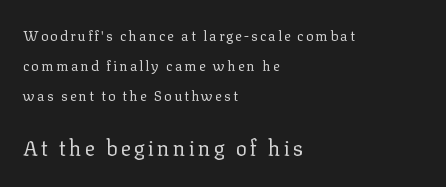
The image shows 21 px text type, upright; set left-aligned, loose line spacing (2.13x), not underlined; the second (bottom) block is 1.5x larger.
